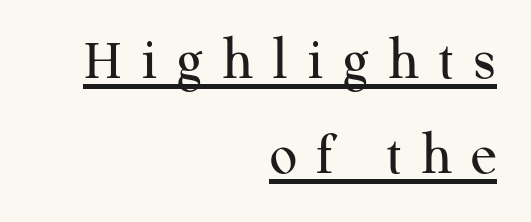
{"serif": "yes", "italic": "no", "bold": "no", "weight": "regular", "width": "normal", "stroke_contrast": "medium", "x_height": "medium", "monospaced": "no", "underline": "yes", "align": "right", "line_spacing": "normal", "line_spacing_ratio": 1.55, "letter_spacing": "wide", "letter_spacing_em": 0.3, "glyph_px": 61}
